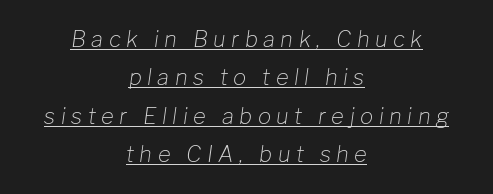
{"italic": "yes", "lean": "right", "slant_degrees": 8, "bold": "no", "underline": "yes", "align": "center", "line_spacing_ratio": 1.75, "letter_spacing": "wide", "letter_spacing_em": 0.25, "glyph_px": 22}
